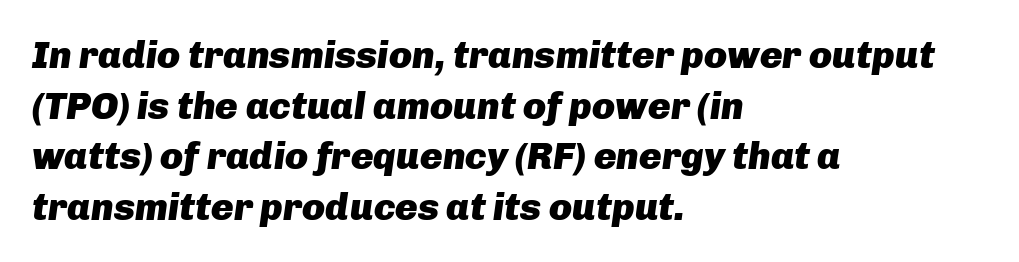
{"italic": "yes", "lean": "right", "slant_degrees": 8, "bold": "yes", "weight": "heavy", "width": "normal", "stroke_contrast": "low", "x_height": "medium", "monospaced": "no", "underline": "no", "align": "left", "line_spacing": "normal", "line_spacing_ratio": 1.33, "letter_spacing": "normal", "letter_spacing_em": 0.0, "glyph_px": 38}
